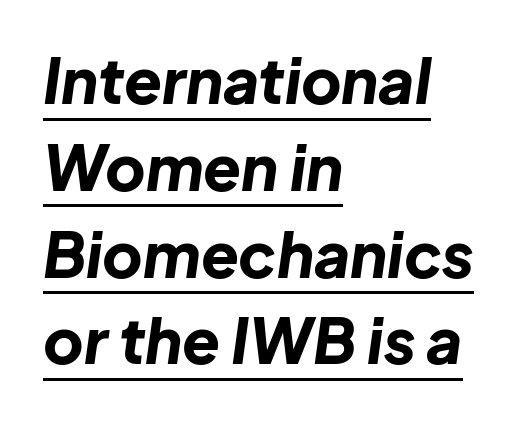
{"italic": "yes", "lean": "right", "slant_degrees": 8, "bold": "yes", "weight": "bold", "width": "normal", "stroke_contrast": "low", "x_height": "medium", "monospaced": "no", "underline": "yes", "align": "left", "line_spacing": "normal", "line_spacing_ratio": 1.4, "letter_spacing": "normal", "letter_spacing_em": 0.0, "glyph_px": 62}
